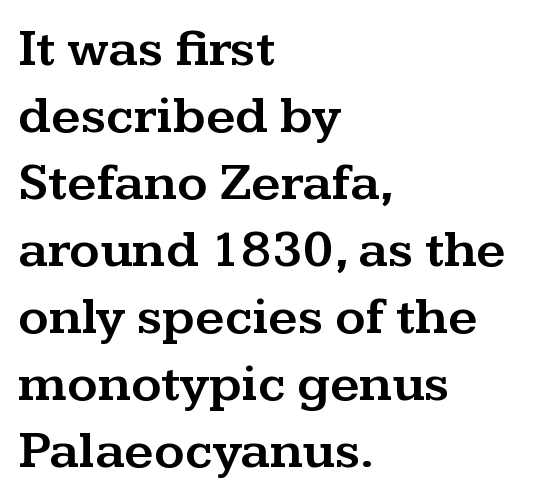
{"serif": "yes", "italic": "no", "width": "wide", "stroke_contrast": "medium", "x_height": "medium", "monospaced": "no", "underline": "no", "align": "left", "line_spacing": "normal", "line_spacing_ratio": 1.29, "letter_spacing": "normal", "letter_spacing_em": 0.0, "glyph_px": 52}
